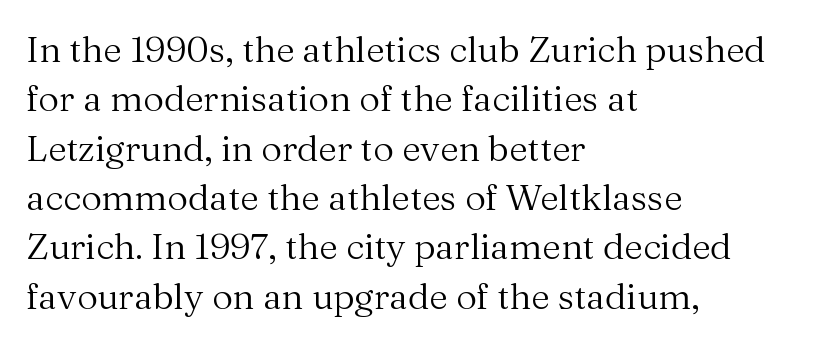
Characters follow at the spacing the type designer built in. No italicization has been applied; the sample stays upright. Is this a sans? No — the strokes have serifs. The space between consecutive lines is moderate. Stems here are at most as thick as an everyday book face. Reading down the block, your eye returns to a fixed left position each line.
